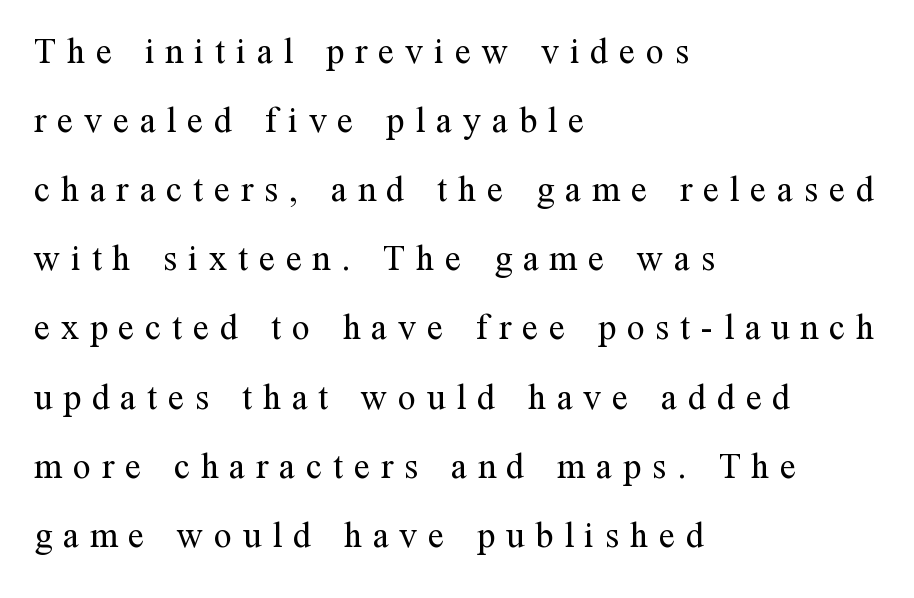
The image shows 36 px regular-weight serif type, upright; set left-aligned, loose line spacing (1.92x), unusually wide letter spacing (+0.3 em), not underlined; medium stroke contrast and a medium x-height.
